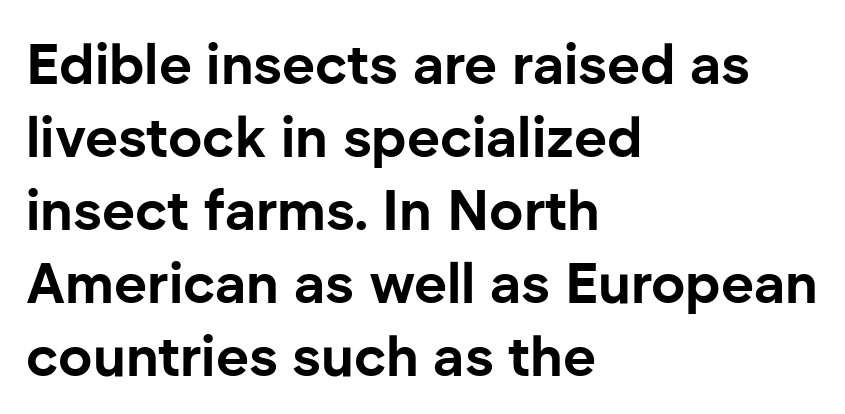
{"serif": "no", "italic": "no", "bold": "yes", "weight": "bold", "width": "normal", "stroke_contrast": "low", "x_height": "medium", "monospaced": "no", "underline": "no", "align": "left", "line_spacing": "normal", "line_spacing_ratio": 1.28, "letter_spacing": "normal", "letter_spacing_em": 0.0, "glyph_px": 57}
